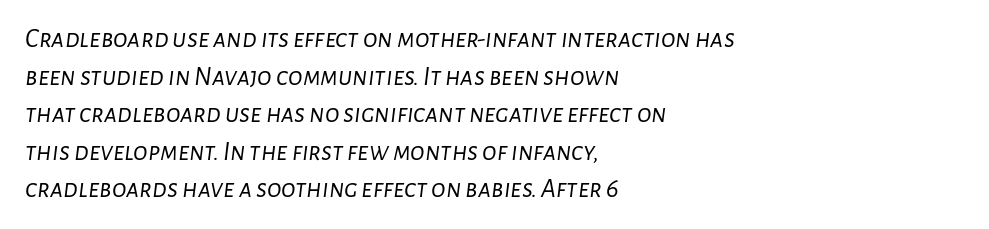
Q: Is the text bold? A: No.
Q: Is the text italic (slanted)? A: Yes, it leans right by about 7 degrees.
Q: Is the text underlined? A: No.
Q: How is the paragraph aligned? A: Left-aligned.
Q: Is the spacing between letters normal or unusually wide? A: Normal.
Q: Is the spacing between lines tight, normal or loose? A: Normal.
